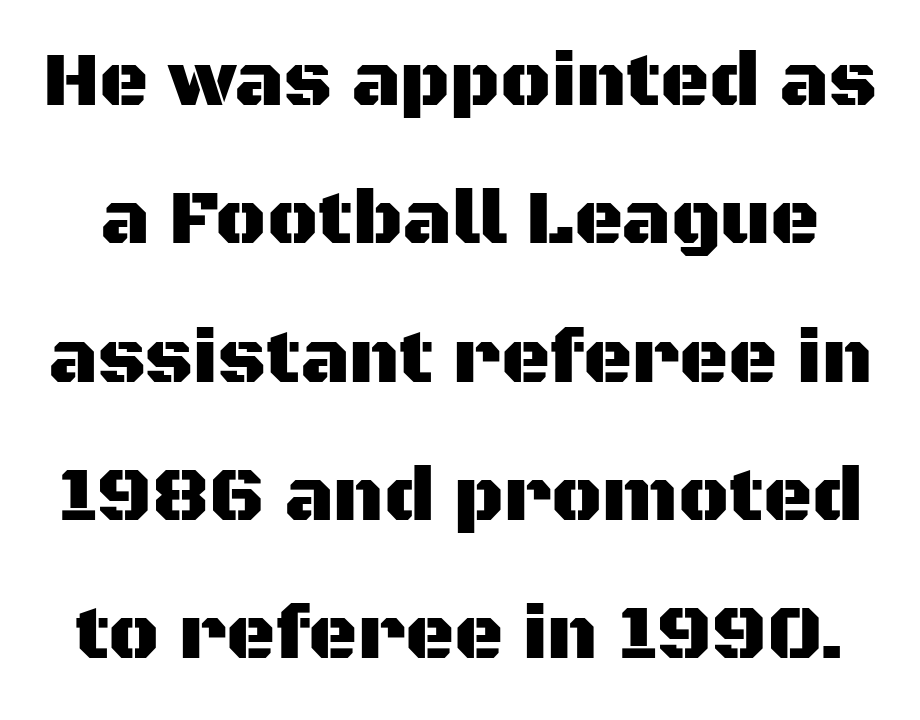
{"serif": "no", "italic": "no", "width": "normal", "stroke_contrast": "medium", "x_height": "large", "monospaced": "no", "underline": "no", "line_spacing_ratio": 1.82, "letter_spacing": "normal", "letter_spacing_em": 0.0, "glyph_px": 76}
